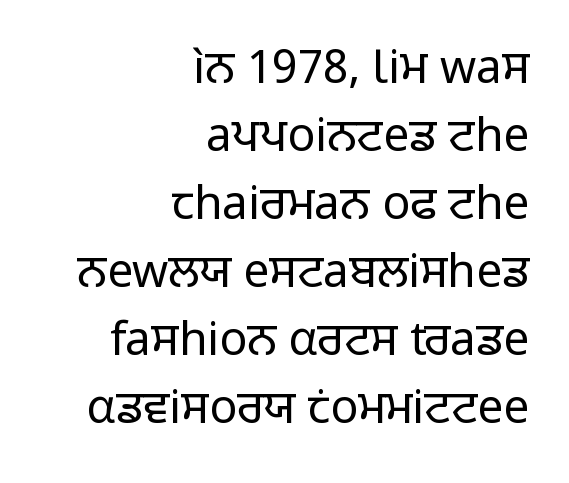
Q: Is the text bold? A: No.
Q: Is the text italic (slanted)? A: No, it is upright.
Q: Is the typeface a serif or a sans-serif typeface? A: Sans-serif.
Q: Is the text underlined? A: No.
Q: How is the paragraph aligned? A: Right-aligned.
Q: Is the spacing between letters normal or unusually wide? A: Normal.
Q: Is the spacing between lines tight, normal or loose? A: Normal.
Q: Width (condensed, normal, or wide)? A: Normal.
Q: Stroke contrast? A: Low.
Q: x-height? A: Medium.
Q: Monospaced? A: No.
